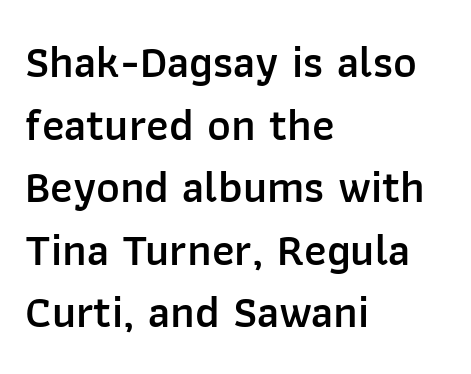
Regarding serifs, this sample does without them. Honestly, the row spacing looks completely unremarkable. This sample uses an upright cut, with every glyph sitting square on the baseline. The face used here is rendered with its standard letterfit. Caption: multi-line text, flush left, ragged right. Spacing verdict: proportional, widths tailored to each character.
